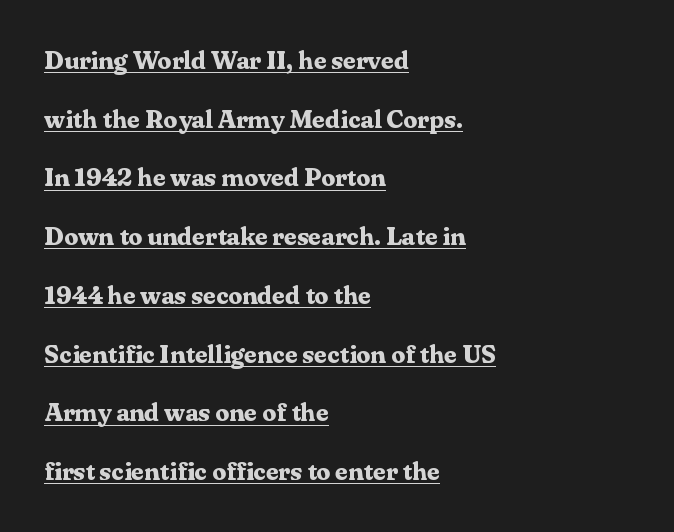
The image shows 25 px bold type, upright; set left-aligned, loose line spacing (2.35x), normal letter spacing, underlined.
